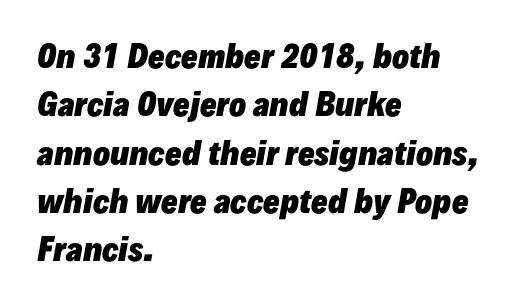
The space beneath each line is pristine and unruled. A typesetter would call this zero additional tracking. The passage shown is typed in a proportional face where columns would drift. Emphasis by weight is at full strength: bold. Is the block centered? No — it sits flush against the left margin. Quick note: interline space is typical.
